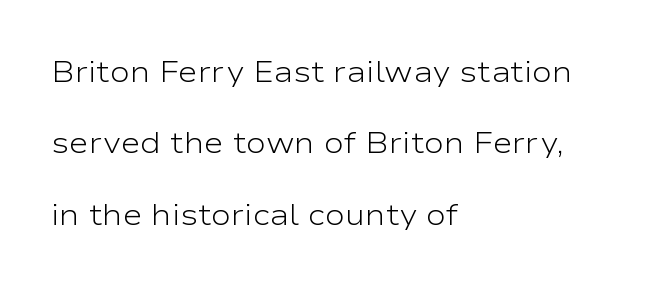
Q: Is the text bold? A: No.
Q: Is the text italic (slanted)? A: No, it is upright.
Q: Is the typeface a serif or a sans-serif typeface? A: Sans-serif.
Q: Is the text underlined? A: No.
Q: How is the paragraph aligned? A: Left-aligned.
Q: Is the spacing between letters normal or unusually wide? A: Normal.
Q: Is the spacing between lines tight, normal or loose? A: Loose.
Q: Width (condensed, normal, or wide)? A: Wide.
Q: Stroke contrast? A: Low.
Q: x-height? A: Medium.
Q: Monospaced? A: No.
